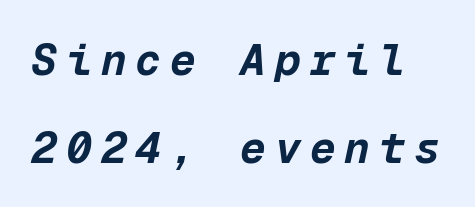
The rendering applies a slant to the glyphs. The lines are spread far apart with generous leading. Think of a typewriter: that constant character pitch is what you see here. Spacing between characters has been opened up far beyond the box default. The passage shown is not underscored anywhere. Look at the stroke-to-counter ratio: heavy, a bold.
